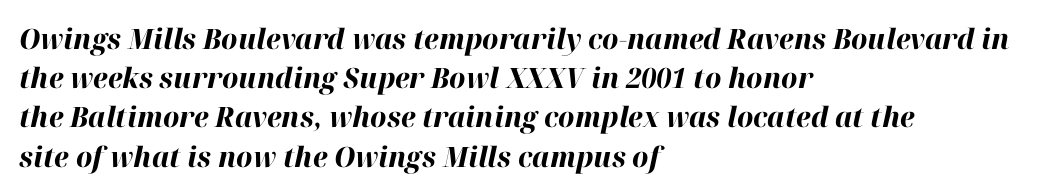
Each glyph is drawn with heavy, bold strokes. Note the varied advance widths — an 'i' is clearly narrower than an 'm'. Lines of text with bare space underneath. The gaps between neighbouring characters are ordinary and unremarkable. This block has exactly the height ordinary leading produces.
